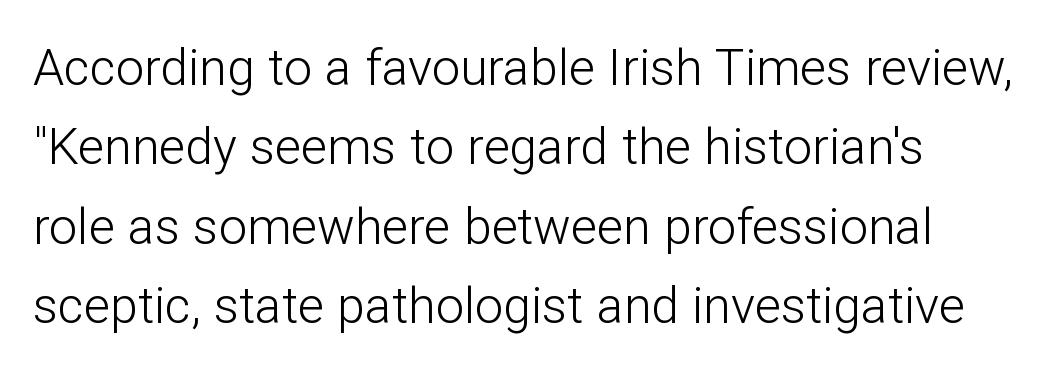
The image shows 50 px light sans-serif type, upright; set normal line spacing (1.59x), normal letter spacing, not underlined; low stroke contrast and a medium x-height.
